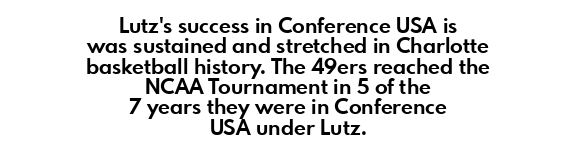
The image shows 21 px bold type, upright; set centered, tight line spacing (0.97x), normal letter spacing, not underlined.
